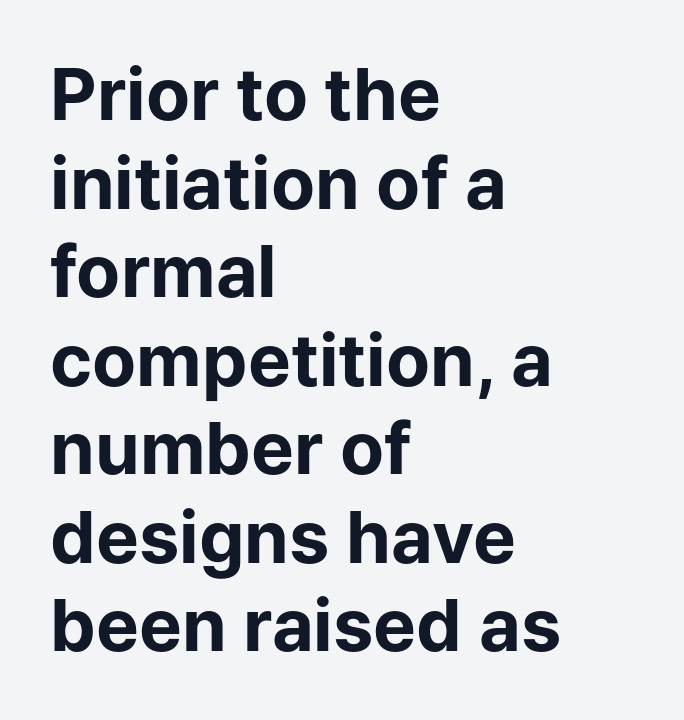
Q: Is the text bold? A: Yes.
Q: Is the text italic (slanted)? A: No, it is upright.
Q: Is the typeface a serif or a sans-serif typeface? A: Sans-serif.
Q: Is the text underlined? A: No.
Q: How is the paragraph aligned? A: Left-aligned.
Q: Is the spacing between letters normal or unusually wide? A: Normal.
Q: Width (condensed, normal, or wide)? A: Normal.
Q: Stroke contrast? A: Low.
Q: x-height? A: Medium.
Q: Monospaced? A: No.
